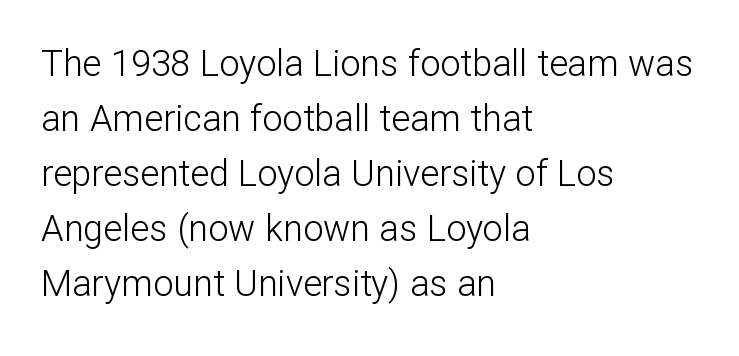
{"serif": "no", "italic": "no", "bold": "no", "weight": "light", "width": "normal", "stroke_contrast": "low", "x_height": "medium", "monospaced": "no", "underline": "no", "align": "left", "line_spacing": "normal", "line_spacing_ratio": 1.53, "letter_spacing": "normal", "letter_spacing_em": 0.0, "glyph_px": 36}
